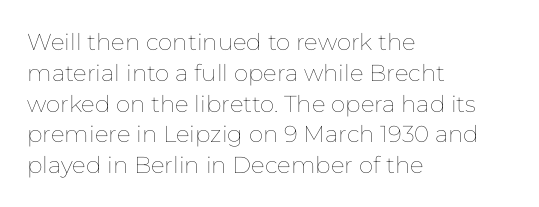
{"italic": "no", "bold": "no", "underline": "no", "align": "left", "line_spacing": "normal", "line_spacing_ratio": 1.34, "letter_spacing": "normal", "letter_spacing_em": 0.0, "glyph_px": 23}
